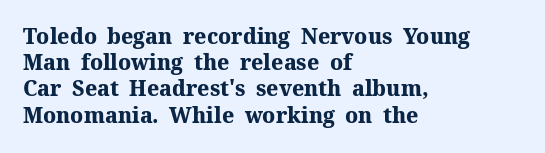
{"italic": "no", "bold": "yes", "underline": "no", "align": "left", "line_spacing": "normal", "line_spacing_ratio": 1.25, "letter_spacing": "normal", "letter_spacing_em": 0.0, "glyph_px": 21}
